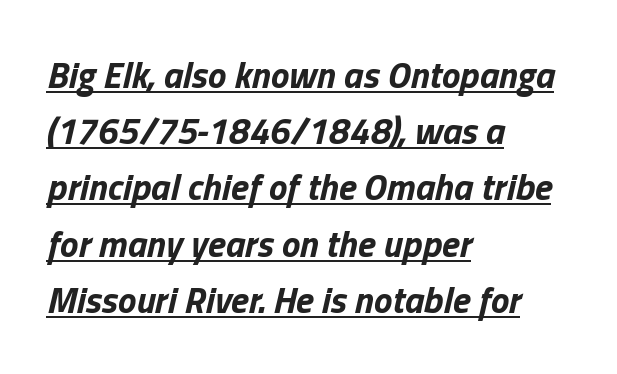
Q: Is the text bold? A: Yes.
Q: Is the text italic (slanted)? A: Yes, it leans right by about 13 degrees.
Q: Is the text underlined? A: Yes.
Q: How is the paragraph aligned? A: Left-aligned.
Q: Is the spacing between letters normal or unusually wide? A: Normal.
Q: Is the spacing between lines tight, normal or loose? A: Normal.
Q: Width (condensed, normal, or wide)? A: Normal.
Q: Stroke contrast? A: Low.
Q: x-height? A: Medium.
Q: Monospaced? A: No.
